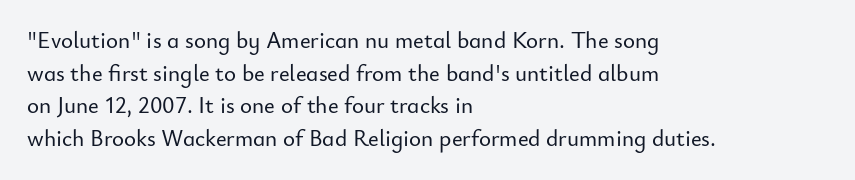
The image shows 23 px text type, upright; set left-aligned, normal line spacing (1.42x), normal letter spacing, not underlined.
